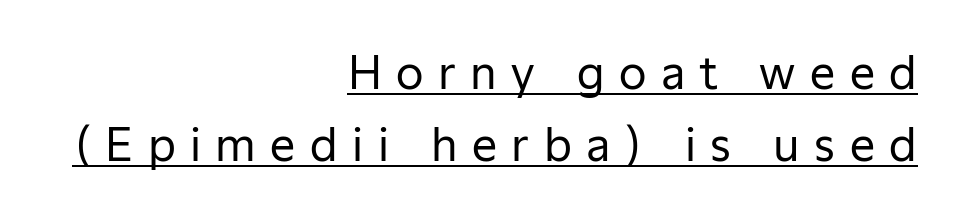
Q: Is the text bold? A: No.
Q: Is the text italic (slanted)? A: No, it is upright.
Q: Is the typeface a serif or a sans-serif typeface? A: Sans-serif.
Q: Is the text underlined? A: Yes.
Q: How is the paragraph aligned? A: Right-aligned.
Q: Is the spacing between letters normal or unusually wide? A: Unusually wide.
Q: Is the spacing between lines tight, normal or loose? A: Normal.
Q: Width (condensed, normal, or wide)? A: Normal.
Q: Stroke contrast? A: Low.
Q: x-height? A: Medium.
Q: Monospaced? A: No.
